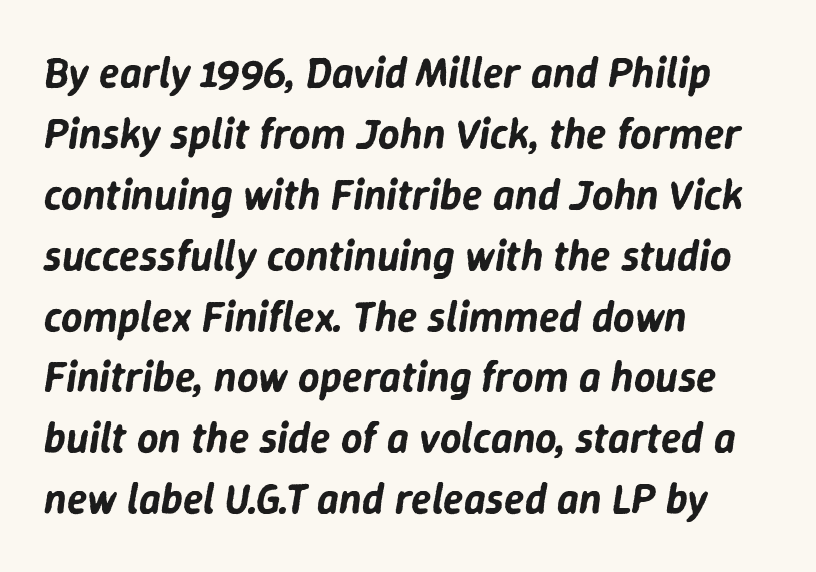
{"italic": "yes", "lean": "right", "slant_degrees": 9, "width": "normal", "stroke_contrast": "low", "x_height": "medium", "monospaced": "no", "underline": "no", "align": "left", "line_spacing": "normal", "line_spacing_ratio": 1.45, "letter_spacing": "normal", "letter_spacing_em": 0.0, "glyph_px": 42}
